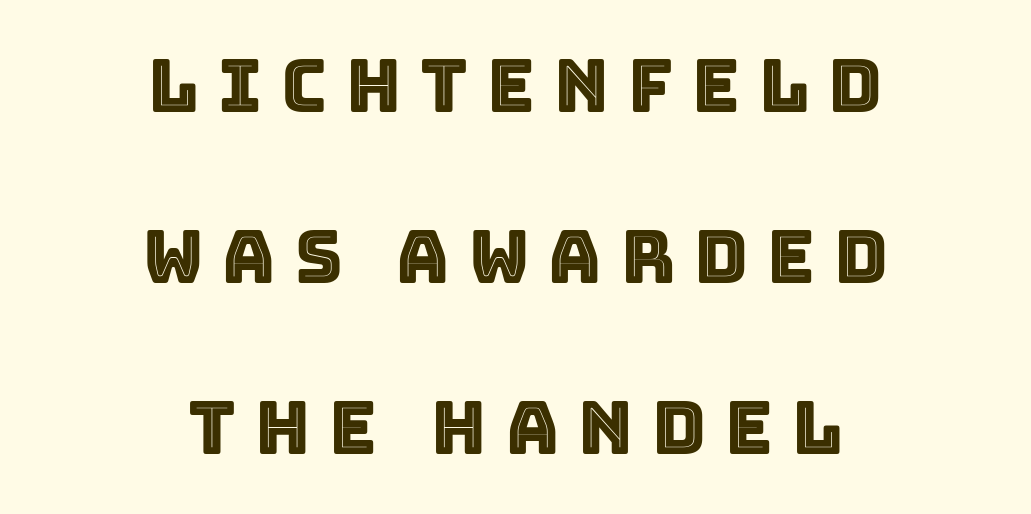
Q: Is the text italic (slanted)? A: No, it is upright.
Q: Is the text underlined? A: No.
Q: How is the paragraph aligned? A: Centered.
Q: Is the spacing between letters normal or unusually wide? A: Unusually wide.
Q: Is the spacing between lines tight, normal or loose? A: Loose.
Q: Width (condensed, normal, or wide)? A: Normal.
Q: x-height? A: Large.
Q: Monospaced? A: No.
